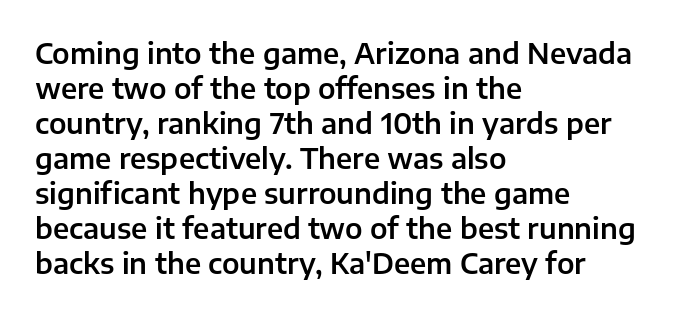
Q: Is the text italic (slanted)? A: No, it is upright.
Q: Is the typeface a serif or a sans-serif typeface? A: Sans-serif.
Q: Is the text underlined? A: No.
Q: How is the paragraph aligned? A: Left-aligned.
Q: Is the spacing between letters normal or unusually wide? A: Normal.
Q: Is the spacing between lines tight, normal or loose? A: Normal.
Q: Width (condensed, normal, or wide)? A: Normal.
Q: Stroke contrast? A: Low.
Q: x-height? A: Medium.
Q: Monospaced? A: No.
